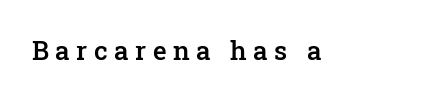
Q: Is the text bold? A: Semi-bold.
Q: Is the text italic (slanted)? A: No, it is upright.
Q: Is the text underlined? A: No.
Q: Is the spacing between letters normal or unusually wide? A: Unusually wide.
